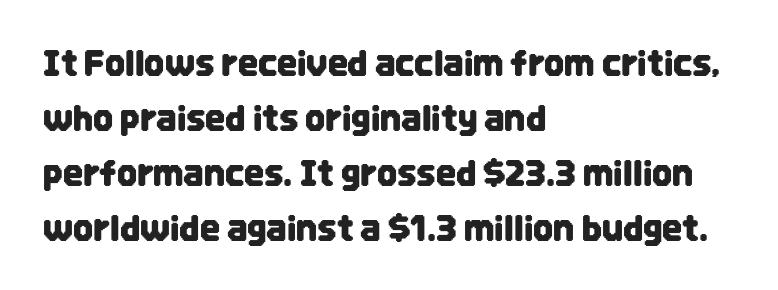
{"serif": "no", "italic": "no", "width": "condensed", "stroke_contrast": "low", "x_height": "large", "monospaced": "no", "underline": "no", "align": "left", "line_spacing": "normal", "line_spacing_ratio": 1.57, "letter_spacing": "normal", "letter_spacing_em": 0.0, "glyph_px": 35}
